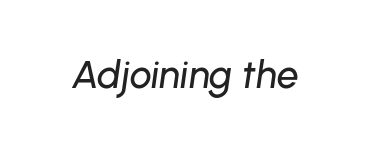
Underline: absent. These lines keep a tight, regular rhythm from letter to letter. The typography opts for an oblique posture over an upright one. This sample has the flowing, uneven cadence of proportional lettering.
